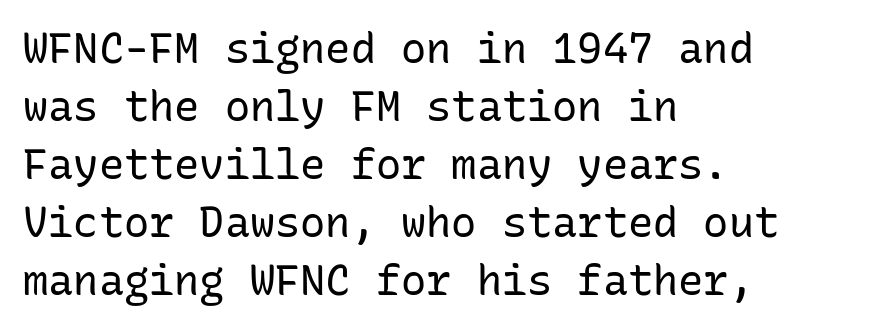
{"serif": "no", "italic": "no", "bold": "no", "weight": "regular", "width": "normal", "stroke_contrast": "low", "x_height": "medium", "monospaced": "yes", "underline": "no", "align": "left", "line_spacing": "normal", "line_spacing_ratio": 1.38, "letter_spacing": "normal", "letter_spacing_em": 0.0, "glyph_px": 42}
